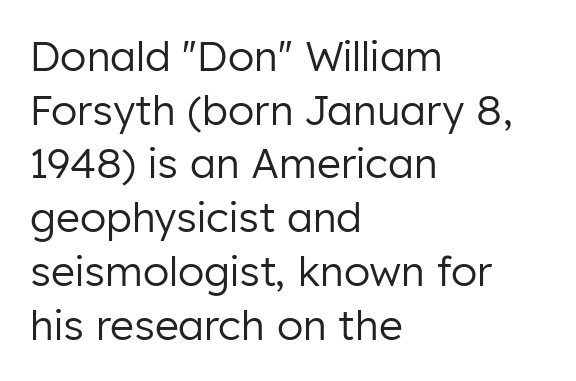
The image shows 41 px regular-weight sans-serif type, upright; set left-aligned, normal line spacing (1.31x), normal letter spacing, not underlined; low stroke contrast and a medium x-height.
